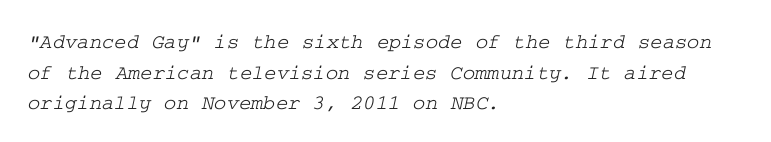
{"underline": "no", "align": "left", "line_spacing": "normal", "line_spacing_ratio": 1.46, "letter_spacing": "normal", "letter_spacing_em": 0.0, "glyph_px": 21}
